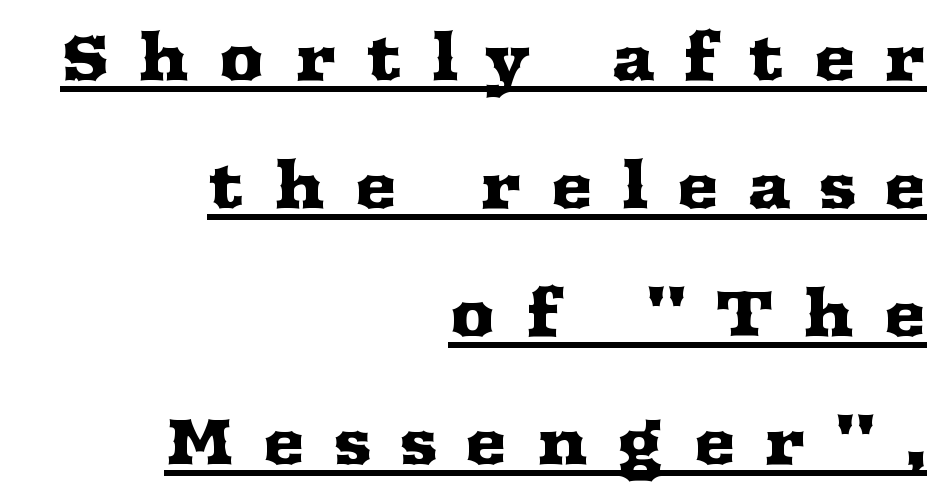
Note the varied advance widths — an 'i' is clearly narrower than an 'm'. Tracking here is generous; glyphs stand well apart from one another. The lettering stays uniformly vertical, giving the passage a roman look. The block of text is sparse from top to bottom, with ample space between rows. Notice how a bar underscores the lettering throughout. What kind of face is this? One with serifs.
